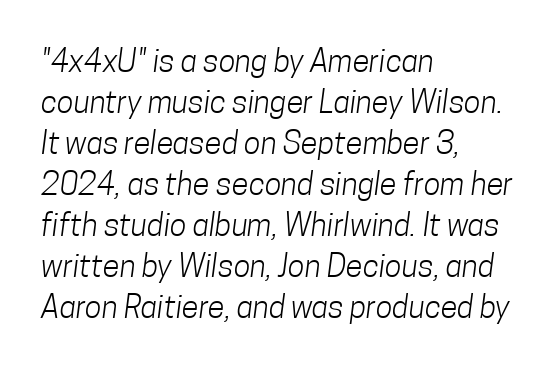
Q: Is the text bold? A: No.
Q: Is the typeface a serif or a sans-serif typeface? A: Sans-serif.
Q: Is the text underlined? A: No.
Q: How is the paragraph aligned? A: Left-aligned.
Q: Is the spacing between letters normal or unusually wide? A: Normal.
Q: Is the spacing between lines tight, normal or loose? A: Normal.
Q: Width (condensed, normal, or wide)? A: Condensed.
Q: Stroke contrast? A: Low.
Q: x-height? A: Medium.
Q: Monospaced? A: No.
